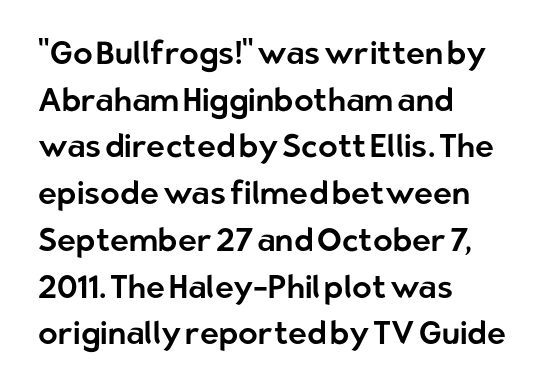
Whoever set this chose a conventional vertical rhythm. The rendering anchors every line to the left-hand side. A typesetter would label this face a sans. A typesetter would call this proportional, since set widths differ per character. You can tell it's not italic because the verticals are truly vertical. Plain, unruled lines of type.
